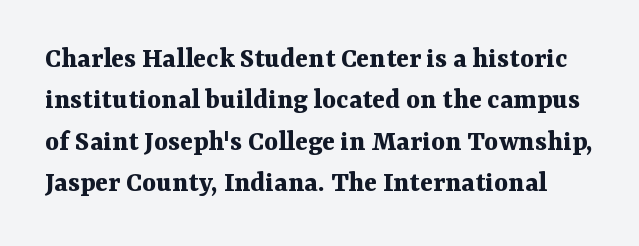
{"serif": "yes", "italic": "no", "bold": "yes", "weight": "bold", "width": "normal", "stroke_contrast": "medium", "x_height": "medium", "monospaced": "no", "underline": "no", "line_spacing": "normal", "line_spacing_ratio": 1.38, "letter_spacing": "normal", "letter_spacing_em": 0.0, "glyph_px": 30}
